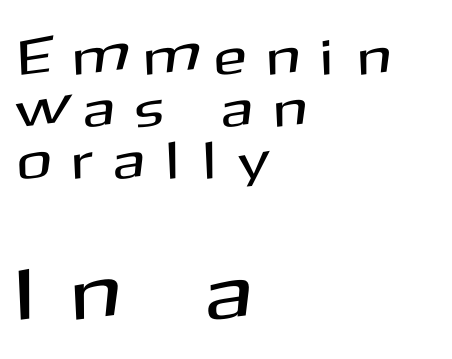
Q: Is the text italic (slanted)? A: No, it is upright.
Q: Is the typeface a serif or a sans-serif typeface? A: Sans-serif.
Q: Is the text underlined? A: No.
Q: How is the paragraph aligned? A: Left-aligned.
Q: Is the spacing between letters normal or unusually wide? A: Unusually wide.
Q: Is the spacing between lines tight, normal or loose? A: Tight.
Q: Which block of text is set in a larger size, the first (top) or the second (bottom)? A: The second (bottom) one.
Q: Width (condensed, normal, or wide)? A: Normal.
Q: Stroke contrast? A: Medium.
Q: x-height? A: Medium.
Q: Monospaced? A: No.
